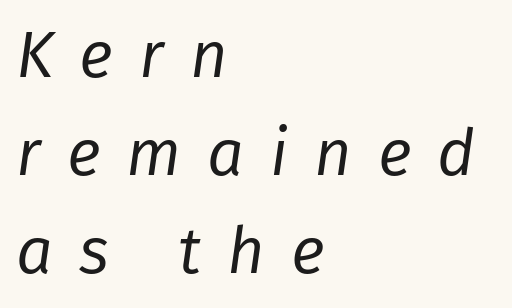
The image shows 65 px regular-weight type, italic (leaning right); set left-aligned, normal line spacing (1.51x), unusually wide letter spacing (+0.4 em), not underlined; low stroke contrast and a medium x-height.
